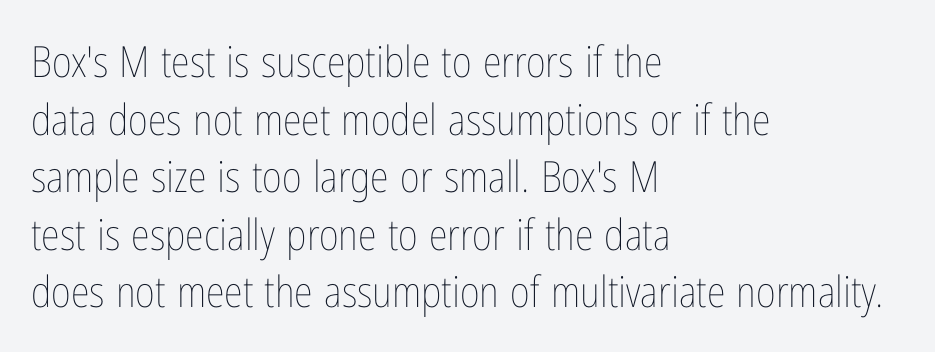
Q: Is the text bold? A: No.
Q: Is the text italic (slanted)? A: No, it is upright.
Q: Is the text underlined? A: No.
Q: How is the paragraph aligned? A: Left-aligned.
Q: Is the spacing between letters normal or unusually wide? A: Normal.
Q: Is the spacing between lines tight, normal or loose? A: Normal.
Q: Width (condensed, normal, or wide)? A: Condensed.
Q: Stroke contrast? A: Low.
Q: x-height? A: Medium.
Q: Monospaced? A: No.
